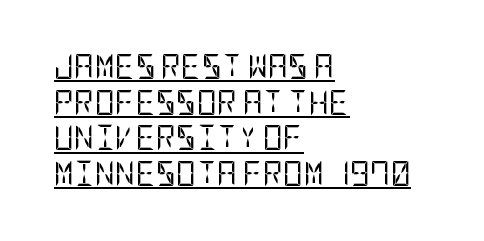
{"italic": "no", "bold": "no", "underline": "yes", "align": "left", "line_spacing": "normal", "line_spacing_ratio": 1.43, "letter_spacing": "normal", "letter_spacing_em": 0.0, "glyph_px": 25}
